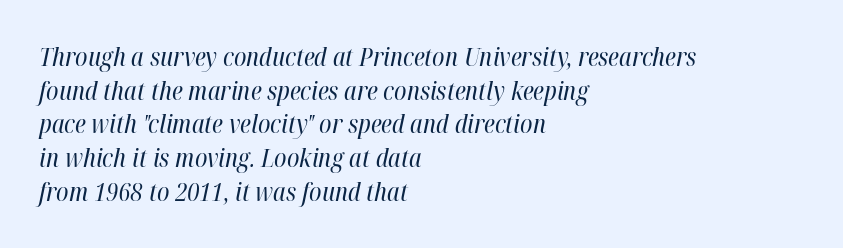
The image shows 25 px text type, italic (leaning right); set left-aligned, normal line spacing (1.35x), normal letter spacing, not underlined.
